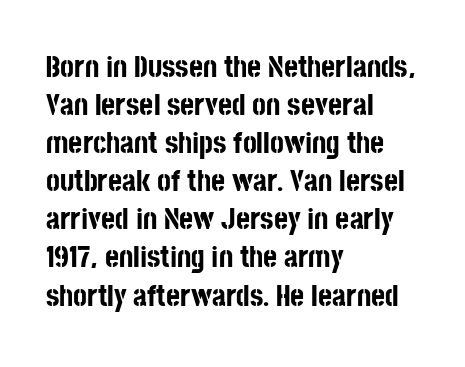
{"serif": "no", "italic": "no", "bold": "yes", "weight": "bold", "width": "condensed", "stroke_contrast": "low", "x_height": "large", "monospaced": "no", "underline": "no", "align": "left", "line_spacing": "normal", "line_spacing_ratio": 1.27, "letter_spacing": "normal", "letter_spacing_em": 0.0, "glyph_px": 30}
